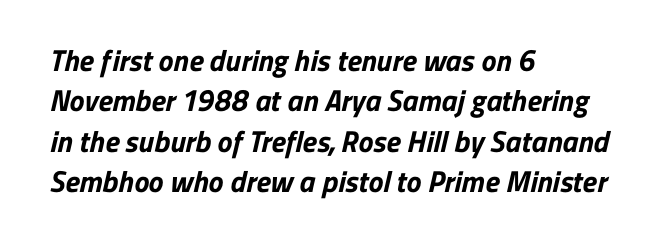
The image shows 30 px bold sans-serif type; set left-aligned, normal line spacing (1.35x), normal letter spacing, not underlined; low stroke contrast and a medium x-height.
